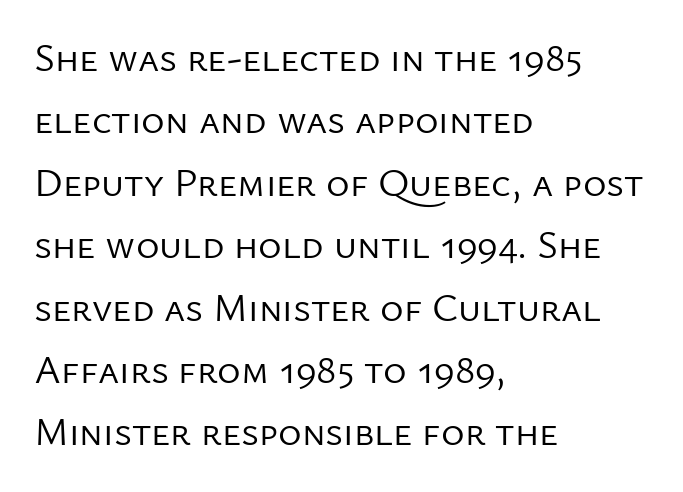
The letters advance in unequal steps, a hallmark of proportional type. A light-to-regular cut is what we see here. Alignment: flush left. Successive baselines arrive at the customary interval. The words here are not underlined. Every character sits straight up, as roman type does.
